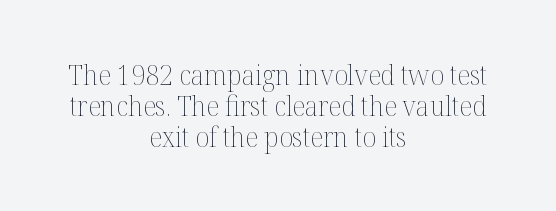
Q: Is the text bold? A: No.
Q: Is the text italic (slanted)? A: No, it is upright.
Q: Is the text underlined? A: No.
Q: How is the paragraph aligned? A: Centered.
Q: Is the spacing between letters normal or unusually wide? A: Normal.
Q: Is the spacing between lines tight, normal or loose? A: Tight.
Q: Width (condensed, normal, or wide)? A: Normal.
Q: Stroke contrast? A: Medium.
Q: x-height? A: Medium.
Q: Monospaced? A: No.
